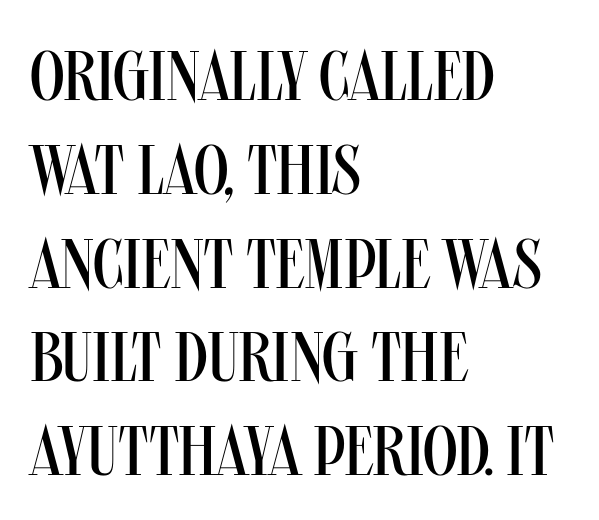
{"serif": "no", "italic": "no", "bold": "no", "weight": "regular", "width": "condensed", "stroke_contrast": "medium", "x_height": "large", "monospaced": "no", "underline": "no", "align": "left", "line_spacing": "normal", "line_spacing_ratio": 1.34, "letter_spacing": "normal", "letter_spacing_em": 0.0, "glyph_px": 70}
